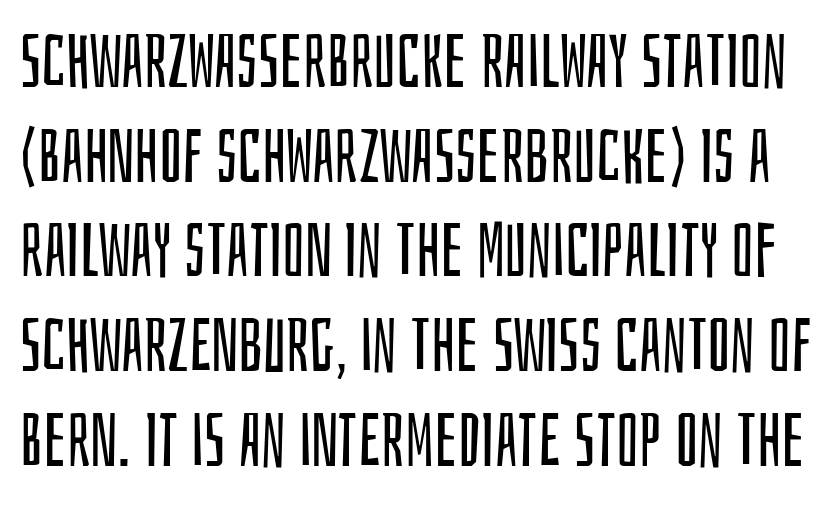
This block has exactly the height ordinary leading produces. The typeface chosen for these lines omits serifs. The face used here is rendered with its standard letterfit. A typesetter would call this proportional, since set widths differ per character. No chunkiness to these letters — they're not bold.
